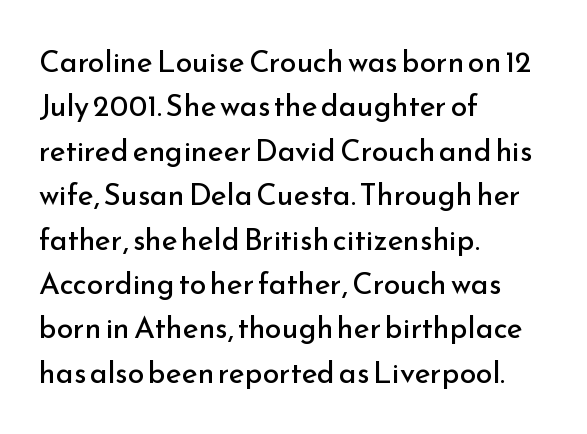
The passage shown has conventional tracking throughout. The type family on display is of the sans-serif kind. Proportional: the letters do not fall into vertical columns. These lines stack with their left ends in a neat column.
